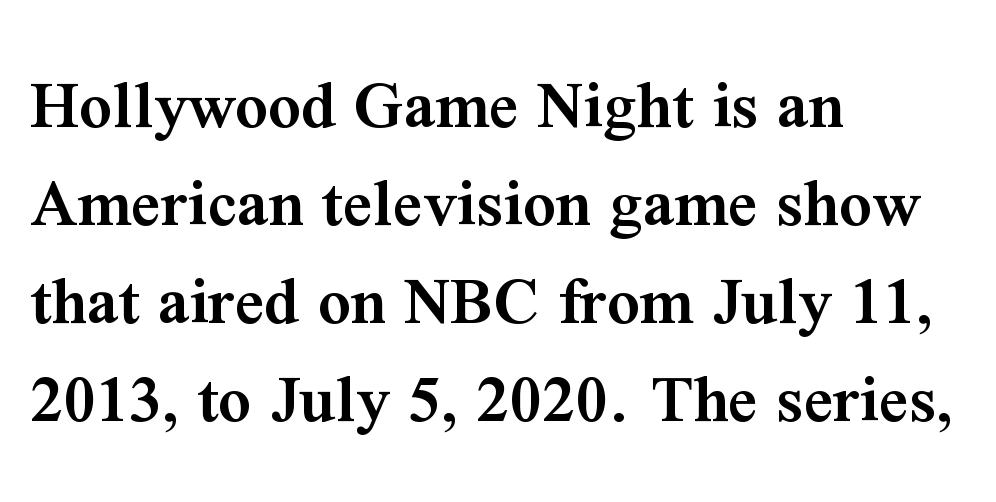
The image shows 72 px semibold serif type, upright; set left-aligned, normal line spacing (1.36x), normal letter spacing, not underlined; medium stroke contrast and a medium x-height.
